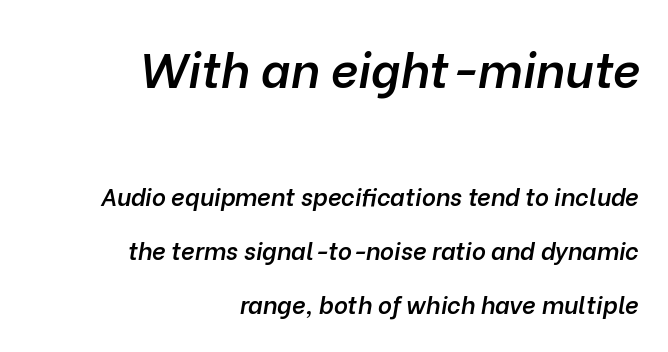
{"italic": "yes", "lean": "right", "slant_degrees": 10, "bold": "semi", "weight": "semibold", "width": "normal", "stroke_contrast": "low", "x_height": "medium", "monospaced": "no", "underline": "no", "align": "right", "line_spacing": "loose", "line_spacing_ratio": 2.26, "letter_spacing": "normal", "letter_spacing_em": 0.0, "larger_block": "first", "size_ratio": 2.0, "glyph_px": 48}
